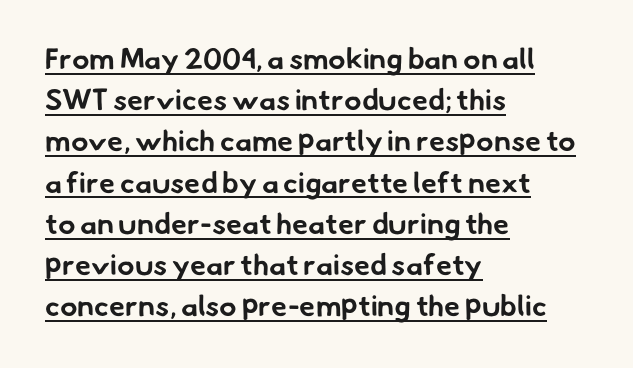
{"serif": "no", "bold": "yes", "weight": "bold", "width": "normal", "stroke_contrast": "low", "x_height": "small", "monospaced": "no", "underline": "yes", "align": "left", "line_spacing": "normal", "line_spacing_ratio": 1.42, "letter_spacing": "normal", "letter_spacing_em": 0.0, "glyph_px": 29}
